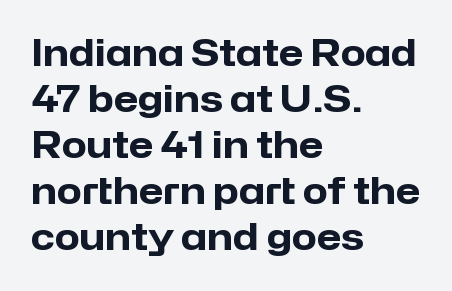
Q: Is the text bold? A: Yes.
Q: Is the text italic (slanted)? A: No, it is upright.
Q: Is the typeface a serif or a sans-serif typeface? A: Sans-serif.
Q: Is the text underlined? A: No.
Q: How is the paragraph aligned? A: Left-aligned.
Q: Is the spacing between letters normal or unusually wide? A: Normal.
Q: Is the spacing between lines tight, normal or loose? A: Normal.
Q: Width (condensed, normal, or wide)? A: Normal.
Q: Stroke contrast? A: Low.
Q: x-height? A: Medium.
Q: Monospaced? A: No.
